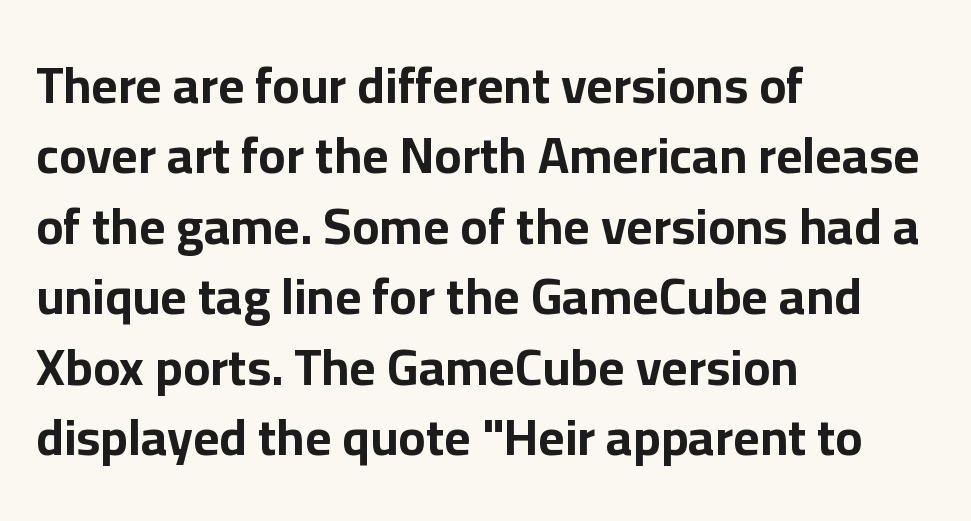
Q: Is the text bold? A: Yes.
Q: Is the text italic (slanted)? A: No, it is upright.
Q: Is the typeface a serif or a sans-serif typeface? A: Sans-serif.
Q: Is the text underlined? A: No.
Q: How is the paragraph aligned? A: Left-aligned.
Q: Is the spacing between letters normal or unusually wide? A: Normal.
Q: Is the spacing between lines tight, normal or loose? A: Normal.
Q: Width (condensed, normal, or wide)? A: Normal.
Q: Stroke contrast? A: Low.
Q: x-height? A: Medium.
Q: Monospaced? A: No.
